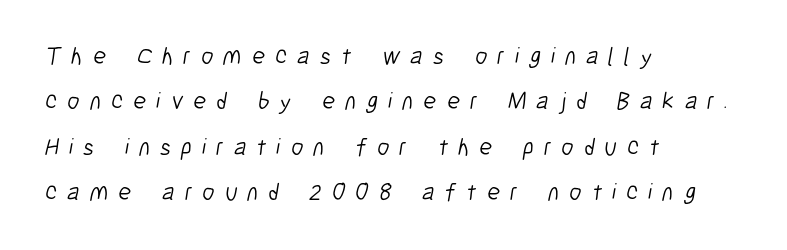
{"bold": "no", "underline": "no", "align": "left", "line_spacing_ratio": 1.89, "letter_spacing": "wide", "letter_spacing_em": 0.42, "glyph_px": 24}
